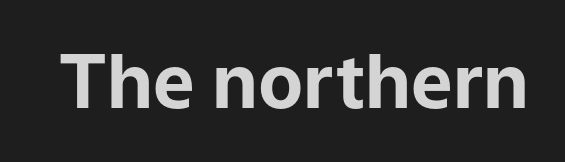
{"serif": "no", "italic": "no", "bold": "yes", "weight": "bold", "width": "normal", "stroke_contrast": "low", "x_height": "medium", "monospaced": "no", "underline": "no", "letter_spacing": "normal", "letter_spacing_em": 0.0, "glyph_px": 74}
